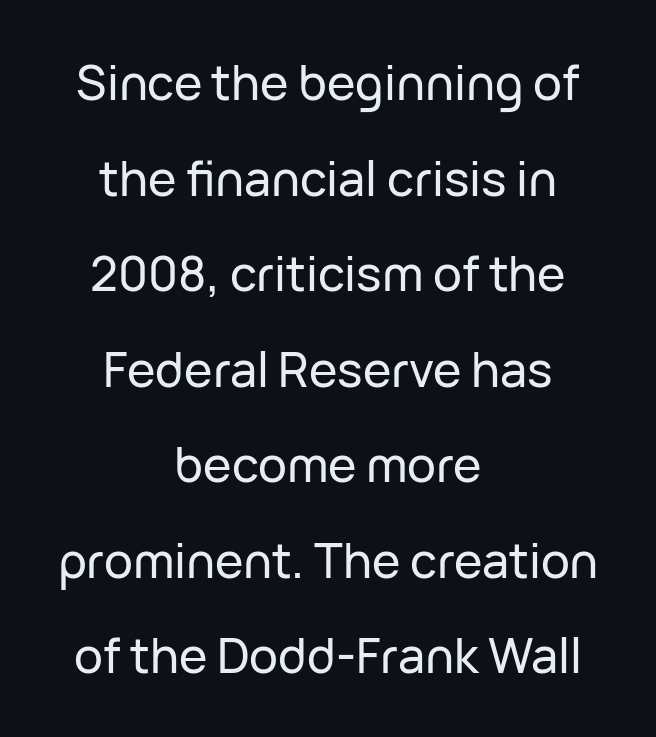
Q: Is the text italic (slanted)? A: No, it is upright.
Q: Is the typeface a serif or a sans-serif typeface? A: Sans-serif.
Q: Is the text underlined? A: No.
Q: How is the paragraph aligned? A: Centered.
Q: Is the spacing between letters normal or unusually wide? A: Normal.
Q: Is the spacing between lines tight, normal or loose? A: Loose.
Q: Width (condensed, normal, or wide)? A: Normal.
Q: Stroke contrast? A: Low.
Q: x-height? A: Medium.
Q: Monospaced? A: No.
